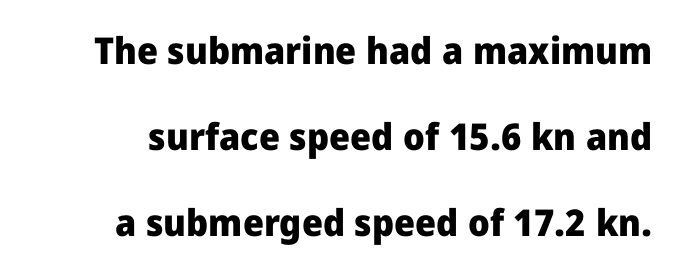
The image shows 37 px heavy sans-serif type, upright; set loose line spacing (2.33x), normal letter spacing, not underlined; low stroke contrast and a medium x-height.
